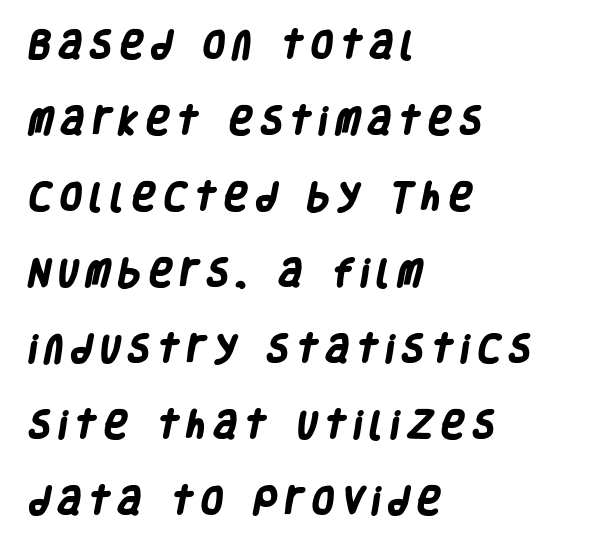
The image shows 31 px heavy, condensed sans-serif type; set left-aligned, loose line spacing (2.45x), unusually wide letter spacing (+0.28 em), not underlined; low stroke contrast and a large x-height.
